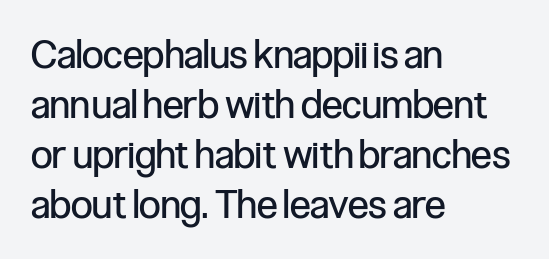
The image shows 39 px regular-weight, condensed sans-serif type, upright; set left-aligned, normal line spacing (1.28x), normal letter spacing, not underlined; low stroke contrast and a medium x-height.
